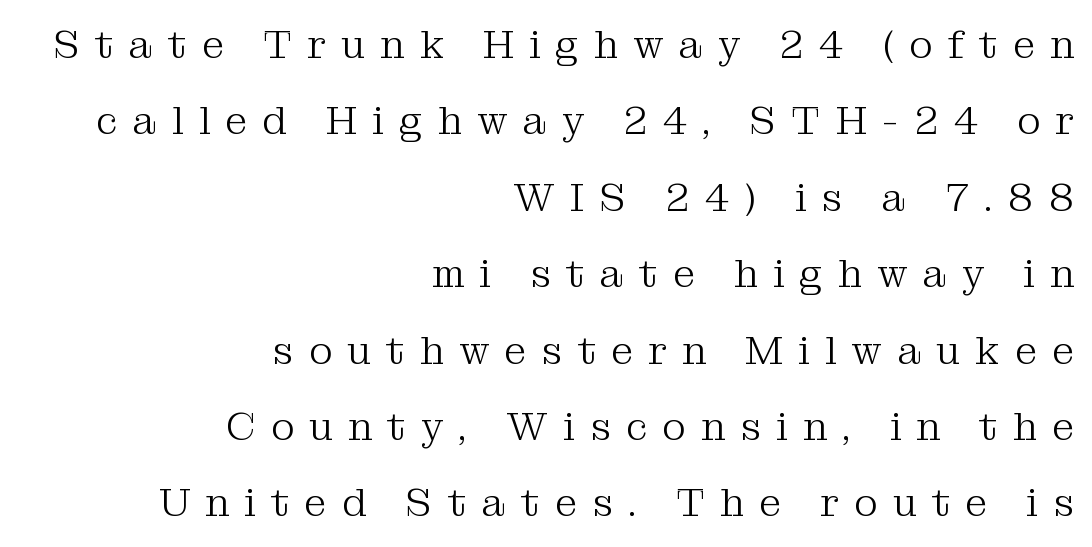
{"serif": "yes", "italic": "no", "bold": "no", "weight": "light", "width": "normal", "stroke_contrast": "medium", "x_height": "medium", "monospaced": "no", "underline": "no", "align": "right", "line_spacing": "loose", "line_spacing_ratio": 1.91, "letter_spacing": "wide", "letter_spacing_em": 0.38, "glyph_px": 40}
